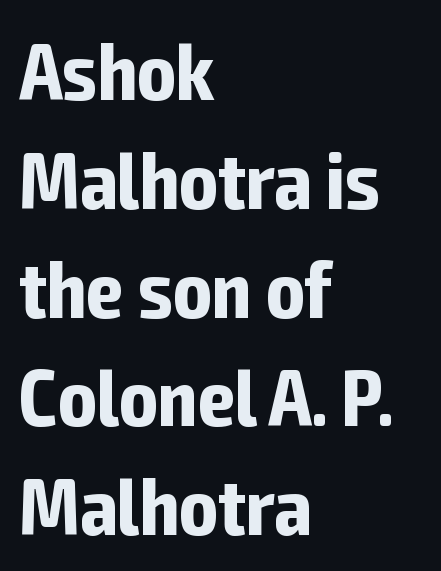
The image shows 80 px bold, condensed sans-serif type, upright; set left-aligned, normal line spacing (1.36x), normal letter spacing, not underlined; low stroke contrast and a medium x-height.
